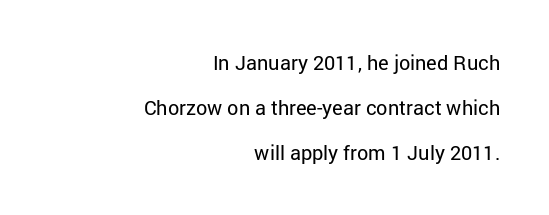
{"italic": "no", "bold": "no", "underline": "no", "align": "right", "line_spacing": "loose", "line_spacing_ratio": 2.25, "letter_spacing": "normal", "letter_spacing_em": 0.0, "glyph_px": 20}
